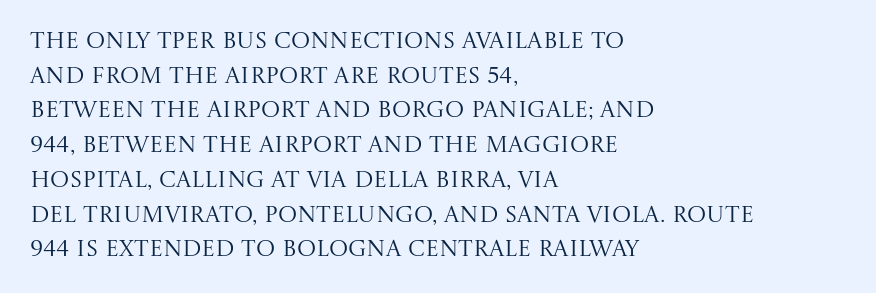
Q: Is the text bold? A: No.
Q: Is the text italic (slanted)? A: No, it is upright.
Q: Is the text underlined? A: No.
Q: How is the paragraph aligned? A: Left-aligned.
Q: Is the spacing between letters normal or unusually wide? A: Normal.
Q: Is the spacing between lines tight, normal or loose? A: Normal.
